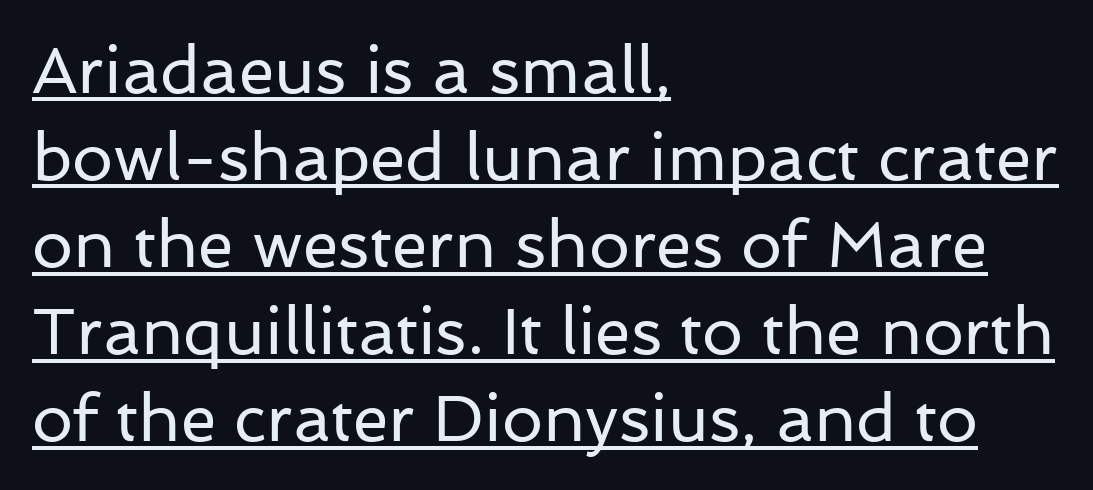
The image shows 65 px regular-weight sans-serif type, upright; set left-aligned, normal line spacing (1.34x), normal letter spacing, underlined; low stroke contrast and a medium x-height.
